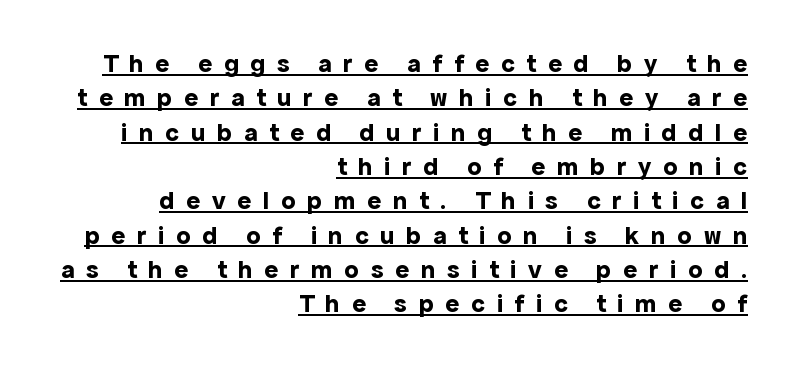
The letters are spread apart with noticeably loose tracking. The passage shown stacks its lines at a standard gap. The font is running at its bold setting. In CSS terms this would be text-align: right. Unlike italic type, these characters show no tilt at all. The typesetter has applied underlining to the passage shown.
